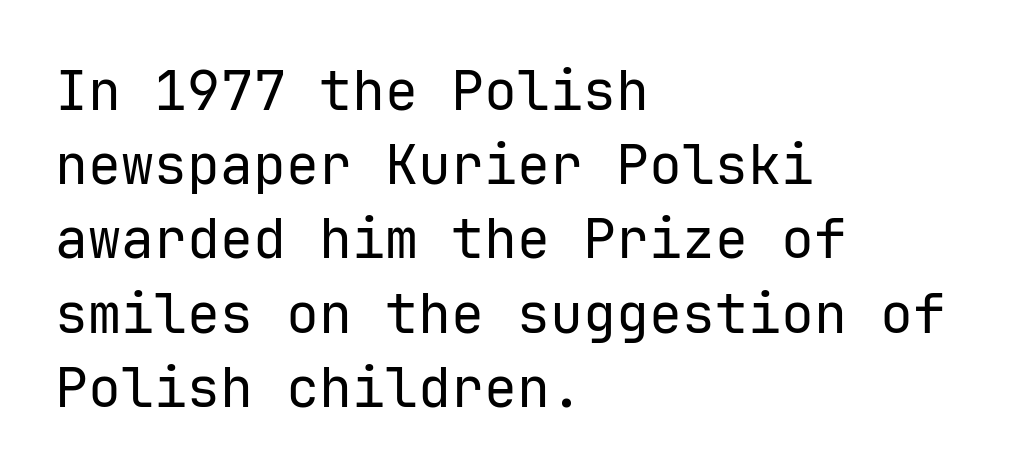
{"serif": "no", "italic": "no", "bold": "no", "weight": "regular", "width": "normal", "stroke_contrast": "low", "x_height": "medium", "monospaced": "yes", "underline": "no", "align": "left", "line_spacing": "normal", "line_spacing_ratio": 1.35, "letter_spacing": "normal", "letter_spacing_em": 0.0, "glyph_px": 55}
